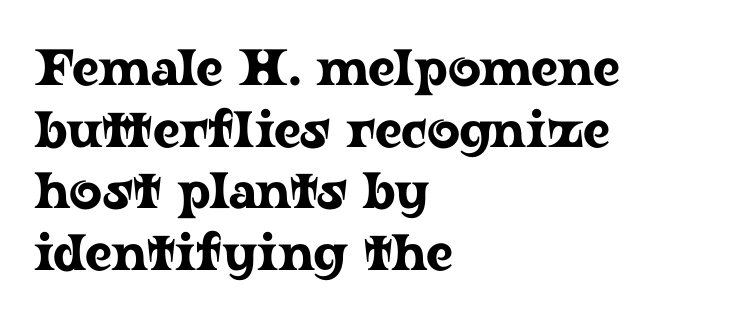
The image shows 51 px wide serif type, upright; set left-aligned, line spacing 1.21x, normal letter spacing, not underlined; low stroke contrast and a medium x-height.
